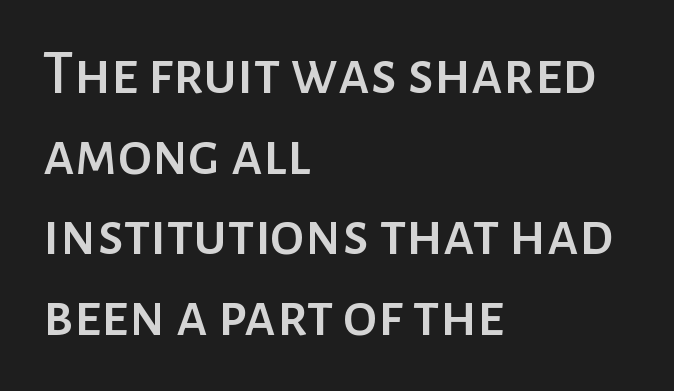
The image shows 62 px sans-serif type, upright; set left-aligned, normal line spacing (1.3x), normal letter spacing, not underlined; low stroke contrast and a medium x-height.
